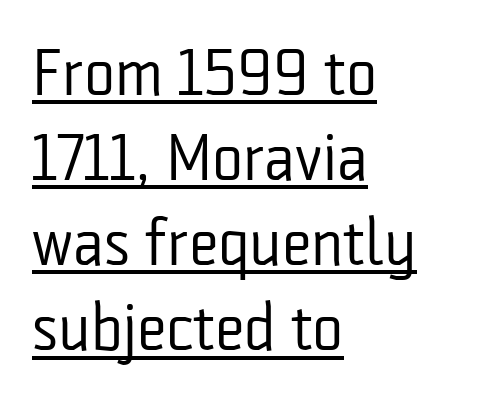
The image shows 66 px regular-weight, condensed sans-serif type, upright; set left-aligned, normal line spacing (1.29x), normal letter spacing, underlined; low stroke contrast and a medium x-height.
